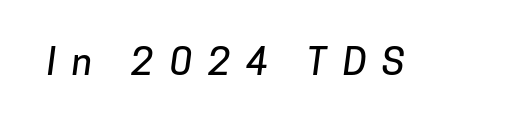
{"serif": "no", "width": "normal", "stroke_contrast": "low", "x_height": "medium", "monospaced": "no", "underline": "no", "letter_spacing": "wide", "letter_spacing_em": 0.43, "glyph_px": 37}
